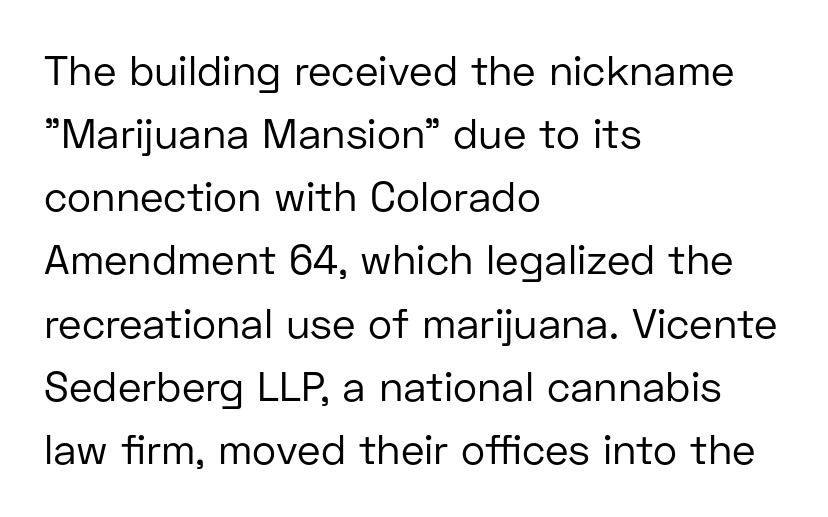
The image shows 41 px regular-weight sans-serif type, upright; set left-aligned, normal line spacing (1.54x), normal letter spacing, not underlined; low stroke contrast and a medium x-height.
